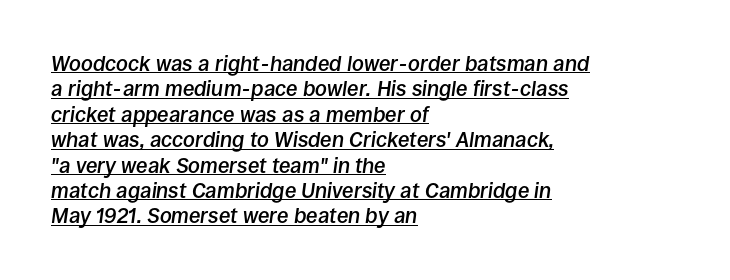
Q: Is the text bold? A: Semi-bold.
Q: Is the text italic (slanted)? A: Yes, it leans right by about 8 degrees.
Q: Is the text underlined? A: Yes.
Q: How is the paragraph aligned? A: Left-aligned.
Q: Is the spacing between letters normal or unusually wide? A: Normal.
